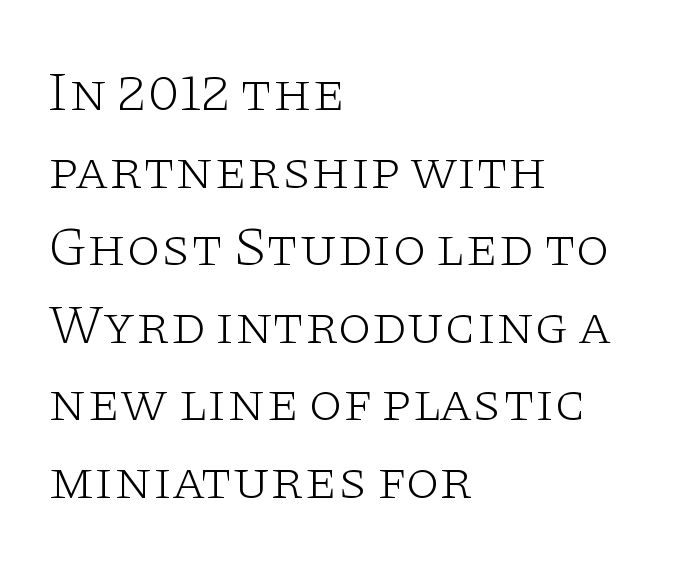
The image shows 55 px light, wide serif type, upright; set left-aligned, normal line spacing (1.41x), normal letter spacing, not underlined; low stroke contrast and a large x-height.
